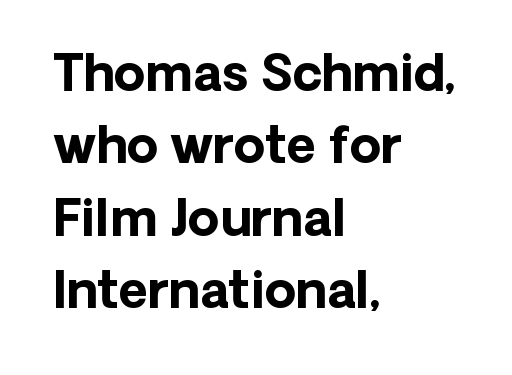
{"serif": "no", "italic": "no", "bold": "yes", "weight": "bold", "width": "normal", "stroke_contrast": "low", "x_height": "medium", "monospaced": "no", "underline": "no", "align": "left", "line_spacing": "normal", "line_spacing_ratio": 1.45, "letter_spacing": "normal", "letter_spacing_em": 0.0, "glyph_px": 50}
